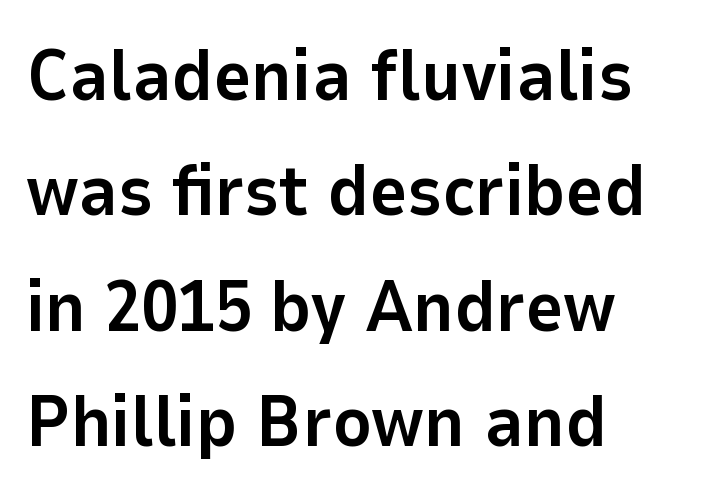
Notice how descenders clear the ascenders below comfortably — that's standard leading. Spacing verdict: proportional, widths tailored to each character. Serifs: no, the terminals of the letterforms are clean. You'd pick this weight for a headline — it's a proper bold.
